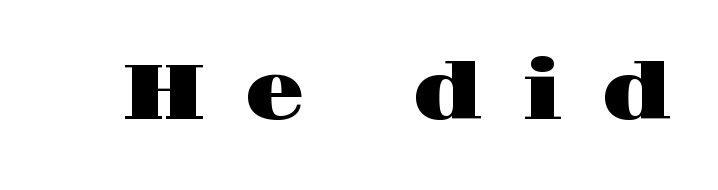
A typesetter would call this proportional, since set widths differ per character. This rendering employs a face with finishing strokes, i.e., a serif. A clean baseline with only descenders dipping below it. This sample uses expanded letter spacing, leaving extra air between glyphs. Upright lettering throughout.
